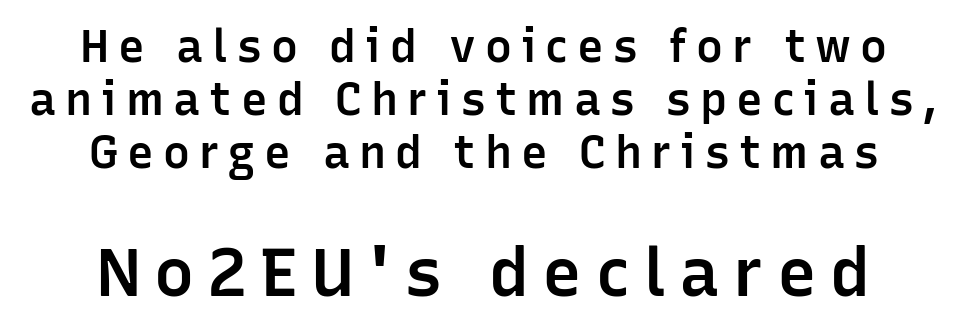
The rendering inserts visible extra space after every character. The font's upright variant was chosen for this text. I'd describe the lettering as semibold — firm but not a full bold. Small over large — that's the arrangement of the two blocks here.
